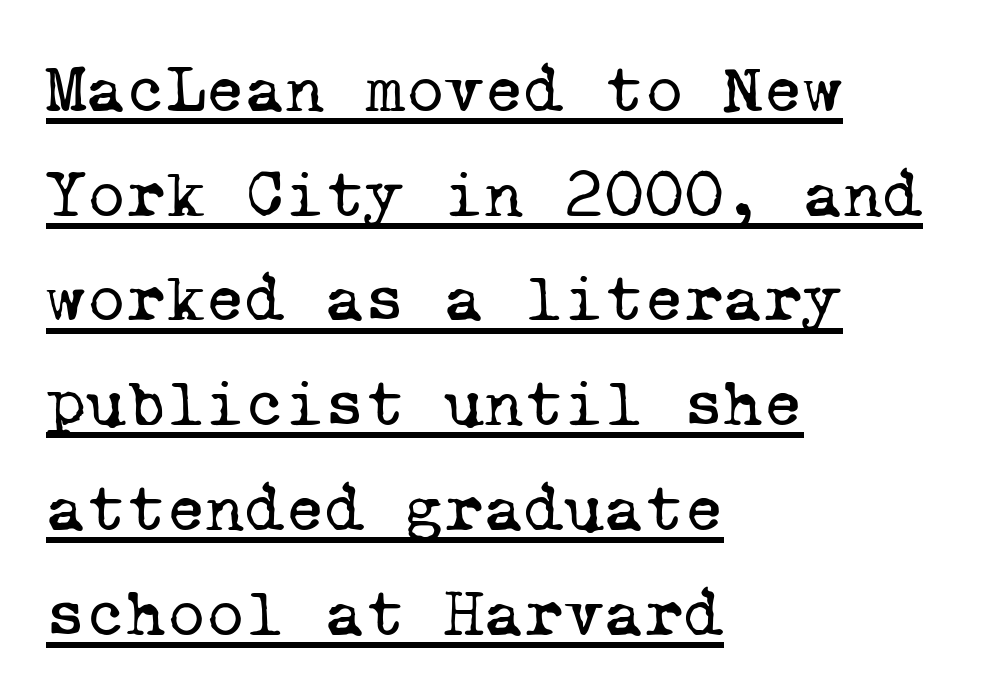
Unlike a clean sans, this face finishes its strokes with serifs. Think of a typewriter: that constant character pitch is what you see here. Inter-character spacing is left at the font's built-in metrics. Quick note: interline space is typical. Where is the straight margin? On the left.
